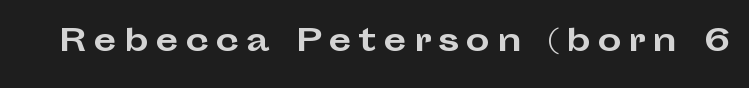
Q: Is the text bold? A: Yes.
Q: Is the text italic (slanted)? A: No, it is upright.
Q: Is the typeface a serif or a sans-serif typeface? A: Sans-serif.
Q: Is the text underlined? A: No.
Q: Is the spacing between letters normal or unusually wide? A: Unusually wide.
Q: Width (condensed, normal, or wide)? A: Wide.
Q: Stroke contrast? A: Low.
Q: x-height? A: Medium.
Q: Monospaced? A: No.
